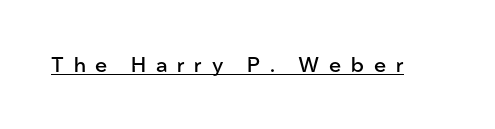
Q: Is the text bold? A: Semi-bold.
Q: Is the text italic (slanted)? A: No, it is upright.
Q: Is the text underlined? A: Yes.
Q: Is the spacing between letters normal or unusually wide? A: Unusually wide.
